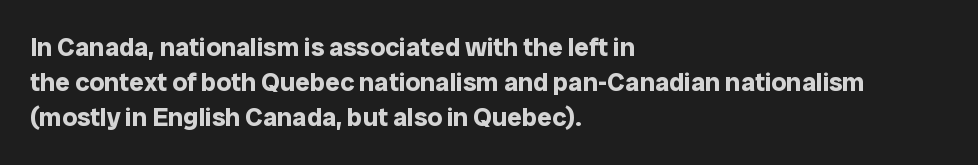
The image shows 26 px bold type, upright; set left-aligned, normal line spacing (1.35x), normal letter spacing, not underlined.
